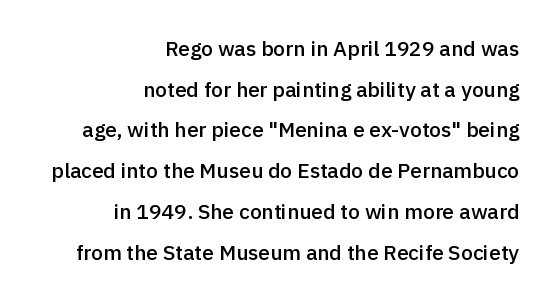
Words float on clear page, feet unadorned. Widely set lines give the paragraph a tall, airy silhouette. If you drew a ruler down the right edge, every line would touch it. Nothing unusual about the tracking: characters are spaced as the font intends.
